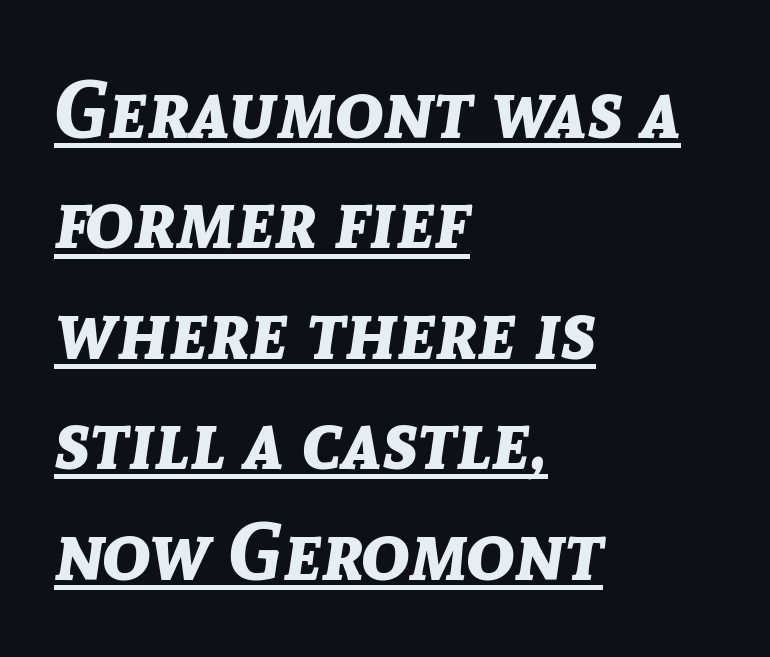
Character widths vary here, with narrow letters taking less room than wide ones. This sample uses plain, unmodified letter spacing. Normally led — the rows are evenly, conventionally spaced. These characters rest on top of a visible drawn line. Students, this is bold: see how much ink each stroke carries. Would a proofreader flag this as italicized? Yes.
